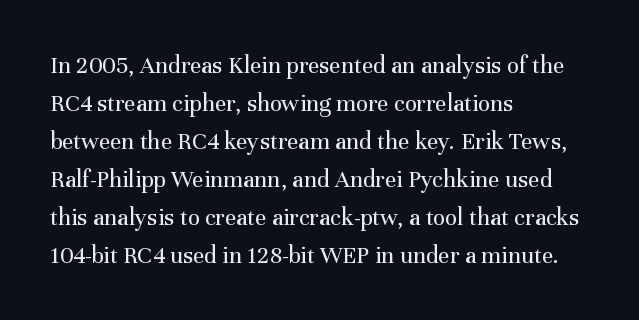
Q: Is the text bold? A: No.
Q: Is the text italic (slanted)? A: No, it is upright.
Q: Is the text underlined? A: No.
Q: How is the paragraph aligned? A: Left-aligned.
Q: Is the spacing between letters normal or unusually wide? A: Normal.
Q: Is the spacing between lines tight, normal or loose? A: Normal.
